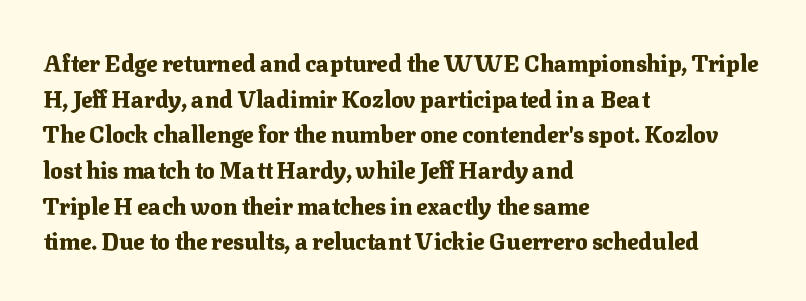
The image shows 23 px bold type, upright; set left-aligned, normal line spacing (1.55x), normal letter spacing, not underlined.
